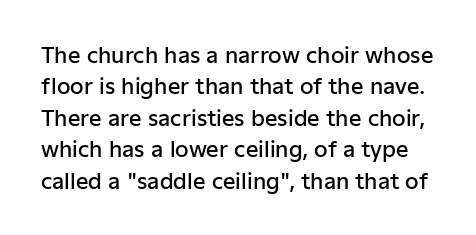
The image shows 22 px text type, upright; set normal line spacing (1.43x), normal letter spacing, not underlined.
